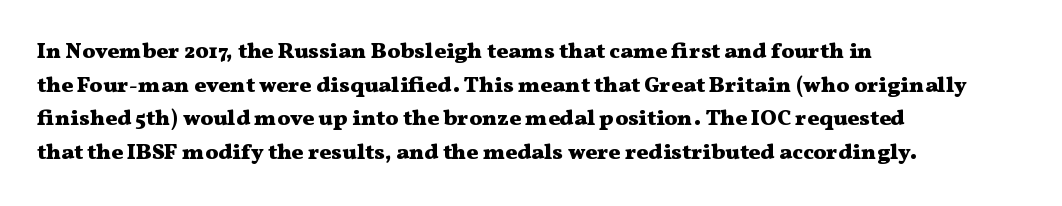
The image shows 22 px bold type, upright; set left-aligned, normal line spacing (1.53x), normal letter spacing, not underlined.
